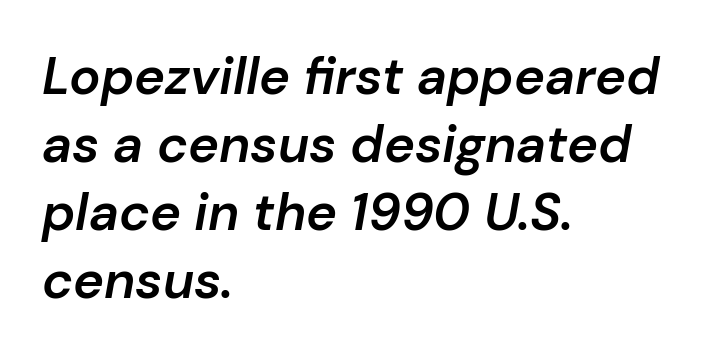
In terms of letterspacing, this is plain default setting. A typesetter would mark this as italic. The strip under each line holds only bare page. Do the characters align in a grid? No, the font is proportional. This block has exactly the height ordinary leading produces.
